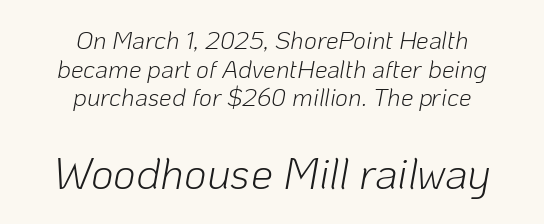
Character widths vary here, with narrow letters taking less room than wide ones. Notice how the passage keeps no hard edge, just a central spine. Compare the two chunks: the lower has the greater cap height. Letter spacing: default.
